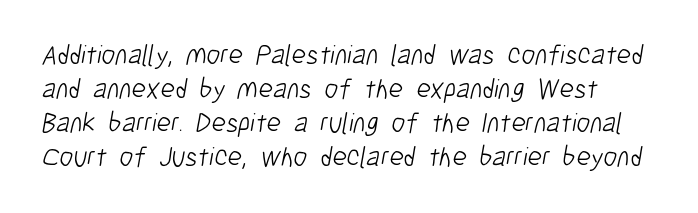
Q: Is the text bold? A: No.
Q: Is the typeface a serif or a sans-serif typeface? A: Sans-serif.
Q: Is the text underlined? A: No.
Q: Is the spacing between letters normal or unusually wide? A: Normal.
Q: Width (condensed, normal, or wide)? A: Condensed.
Q: Stroke contrast? A: Low.
Q: x-height? A: Medium.
Q: Monospaced? A: No.
